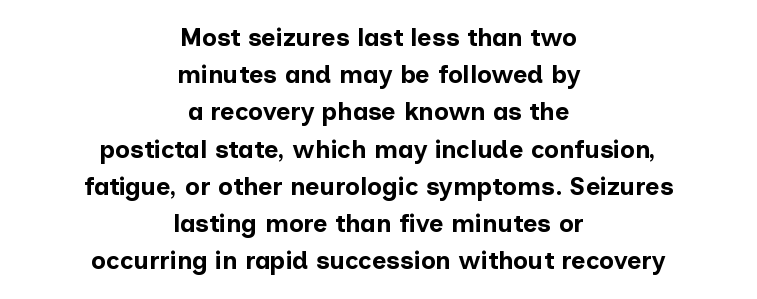
The rendering uses a bold face; every stroke is thick and dark. Normally led — the rows are evenly, conventionally spaced. The line texture is even and compact thanks to regular tracking. The setting favours the middle, as headings and verse often do. Check under the words: just untouched page. The lettering holds an erect, upright posture throughout.
